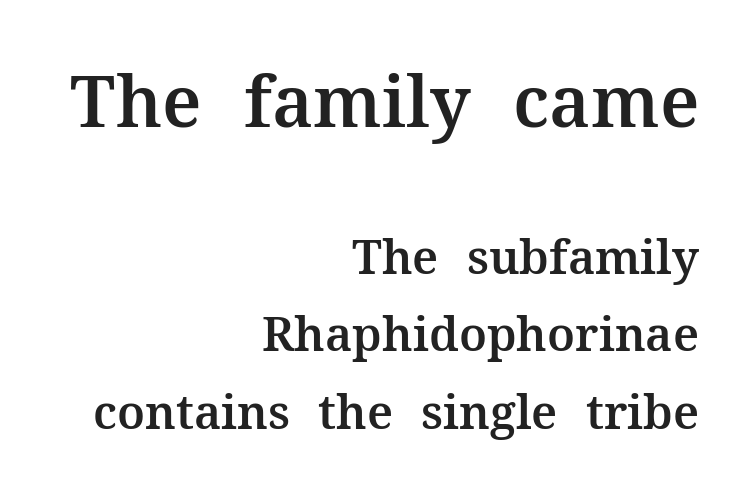
Q: Is the text italic (slanted)? A: No, it is upright.
Q: Is the typeface a serif or a sans-serif typeface? A: Serif.
Q: Is the text underlined? A: No.
Q: How is the paragraph aligned? A: Right-aligned.
Q: Is the spacing between letters normal or unusually wide? A: Normal.
Q: Is the spacing between lines tight, normal or loose? A: Normal.
Q: Which block of text is set in a larger size, the first (top) or the second (bottom)? A: The first (top) one.
Q: Width (condensed, normal, or wide)? A: Normal.
Q: Stroke contrast? A: Medium.
Q: x-height? A: Medium.
Q: Monospaced? A: No.
